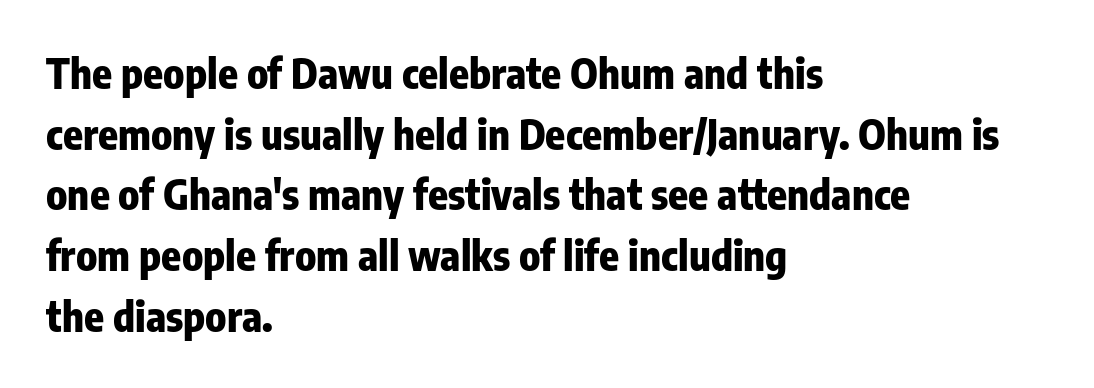
Q: Is the text bold? A: Yes.
Q: Is the text italic (slanted)? A: No, it is upright.
Q: Is the typeface a serif or a sans-serif typeface? A: Sans-serif.
Q: Is the text underlined? A: No.
Q: How is the paragraph aligned? A: Left-aligned.
Q: Is the spacing between letters normal or unusually wide? A: Normal.
Q: Is the spacing between lines tight, normal or loose? A: Normal.
Q: Width (condensed, normal, or wide)? A: Condensed.
Q: Stroke contrast? A: Low.
Q: x-height? A: Medium.
Q: Monospaced? A: No.
